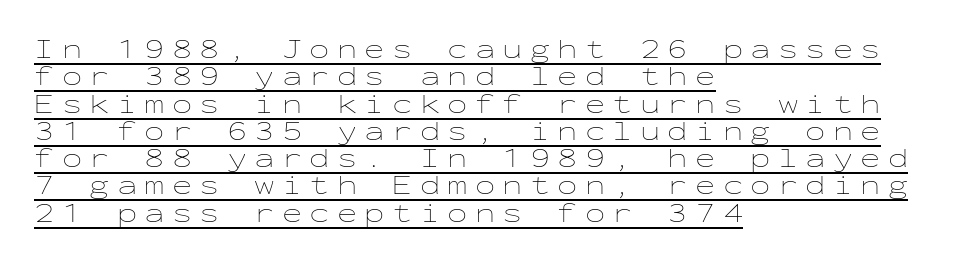
{"italic": "no", "bold": "no", "underline": "yes", "align": "left", "line_spacing": "tight", "line_spacing_ratio": 1.01, "letter_spacing": "wide", "letter_spacing_em": 0.27, "glyph_px": 27}
